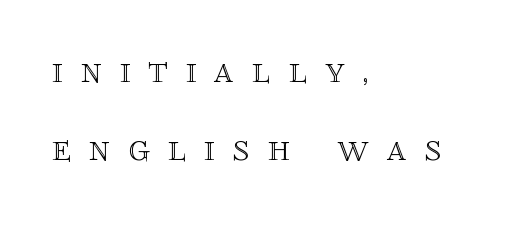
{"italic": "no", "width": "normal", "x_height": "large", "monospaced": "no", "underline": "no", "align": "left", "line_spacing": "loose", "line_spacing_ratio": 2.01, "letter_spacing": "wide", "letter_spacing_em": 0.47, "glyph_px": 39}
